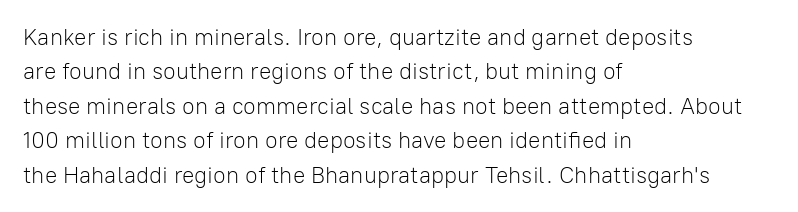
Q: Is the text bold? A: No.
Q: Is the text italic (slanted)? A: No, it is upright.
Q: Is the text underlined? A: No.
Q: How is the paragraph aligned? A: Left-aligned.
Q: Is the spacing between letters normal or unusually wide? A: Normal.
Q: Is the spacing between lines tight, normal or loose? A: Normal.
